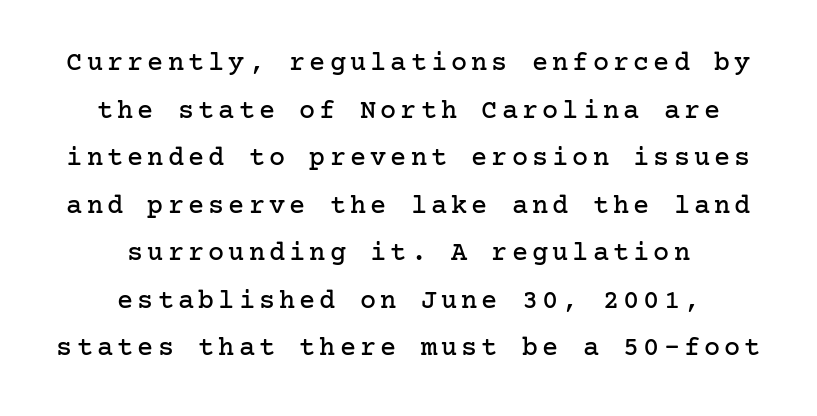
{"italic": "no", "underline": "no", "align": "center", "line_spacing_ratio": 1.76, "glyph_px": 27}
